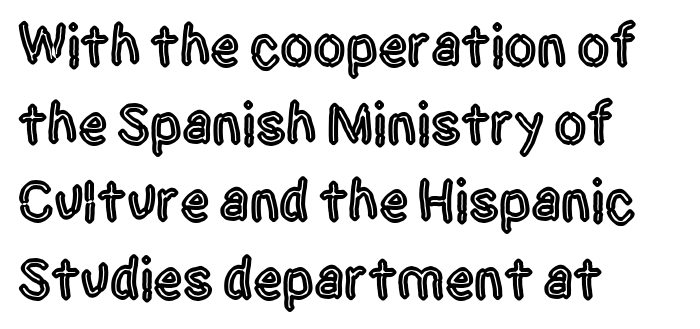
The image shows 58 px condensed sans-serif type, upright; set left-aligned, normal line spacing (1.34x), normal letter spacing, not underlined; a large x-height.
